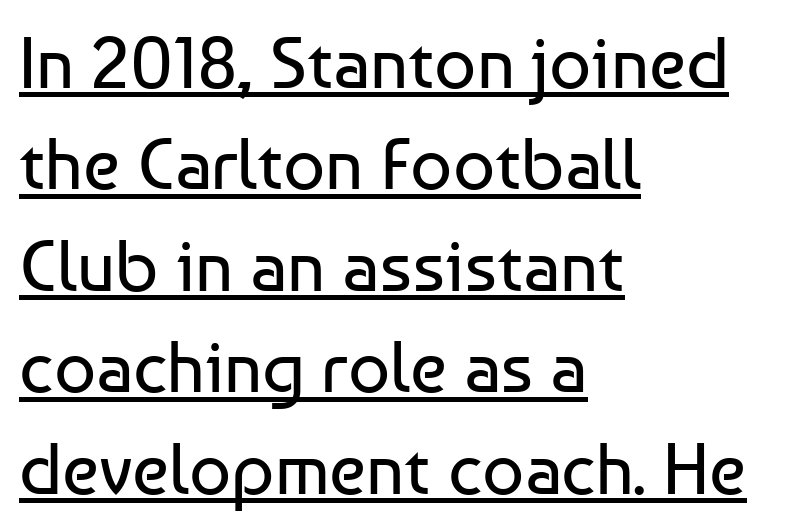
Honestly, the row spacing looks completely unremarkable. Teacher's note: observe the even left margin — that is flush-left alignment. The rendering uses natural spacing where letterforms have individual widths. This is roman type, the default non-slanted kind. You can tell from the bare stems that sans-serif type was used. This is not heavy type; no bold has been used.
